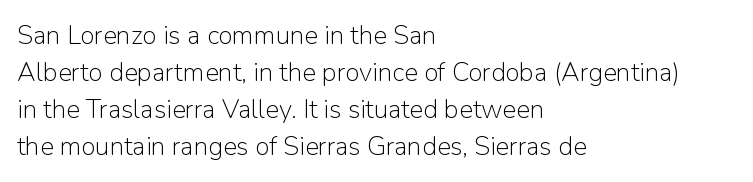
Rule under the text: the space is simply empty. The tracking reads as untouched default to a designer's eye. Compared with a typical body face, this is equally light or lighter still. A student would call this left alignment; a typographer would say flush left, rag right. The rows are spaced the way most documents space them.
